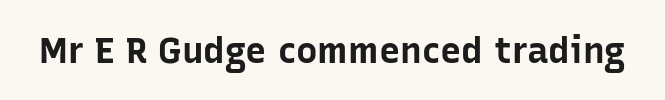
Q: Is the text bold? A: Yes.
Q: Is the text italic (slanted)? A: No, it is upright.
Q: Is the typeface a serif or a sans-serif typeface? A: Sans-serif.
Q: Is the text underlined? A: No.
Q: Is the spacing between letters normal or unusually wide? A: Normal.
Q: Width (condensed, normal, or wide)? A: Normal.
Q: Stroke contrast? A: Low.
Q: x-height? A: Medium.
Q: Monospaced? A: No.
